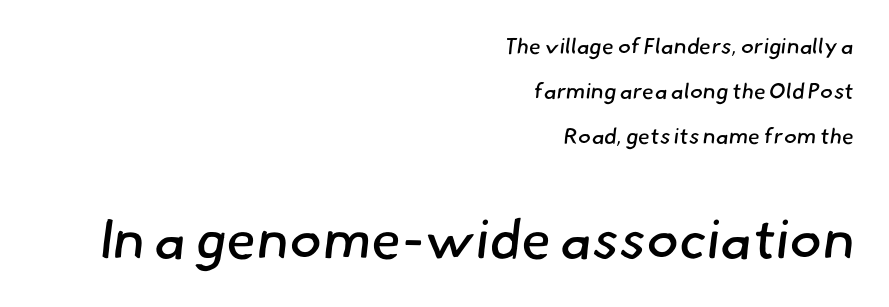
Q: Is the text bold? A: No.
Q: Is the typeface a serif or a sans-serif typeface? A: Sans-serif.
Q: Is the text underlined? A: No.
Q: How is the paragraph aligned? A: Right-aligned.
Q: Is the spacing between letters normal or unusually wide? A: Normal.
Q: Is the spacing between lines tight, normal or loose? A: Loose.
Q: Which block of text is set in a larger size, the first (top) or the second (bottom)? A: The second (bottom) one.
Q: Width (condensed, normal, or wide)? A: Normal.
Q: Stroke contrast? A: Low.
Q: x-height? A: Small.
Q: Monospaced? A: No.
